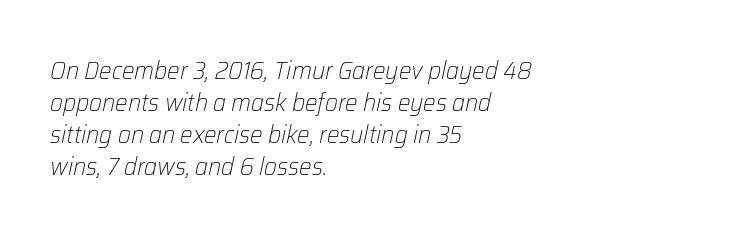
Q: Is the text bold? A: No.
Q: Is the text italic (slanted)? A: Yes, it leans right by about 12 degrees.
Q: Is the text underlined? A: No.
Q: How is the paragraph aligned? A: Left-aligned.
Q: Is the spacing between letters normal or unusually wide? A: Normal.
Q: Is the spacing between lines tight, normal or loose? A: Normal.
